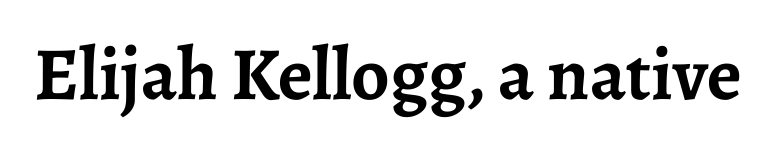
Q: Is the text bold? A: Yes.
Q: Is the text italic (slanted)? A: No, it is upright.
Q: Is the typeface a serif or a sans-serif typeface? A: Serif.
Q: Is the text underlined? A: No.
Q: Is the spacing between letters normal or unusually wide? A: Normal.
Q: Width (condensed, normal, or wide)? A: Normal.
Q: Stroke contrast? A: Low.
Q: x-height? A: Medium.
Q: Monospaced? A: No.
